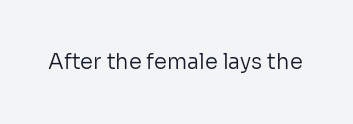
{"italic": "no", "bold": "no", "underline": "no", "letter_spacing": "normal", "letter_spacing_em": 0.0, "glyph_px": 21}
